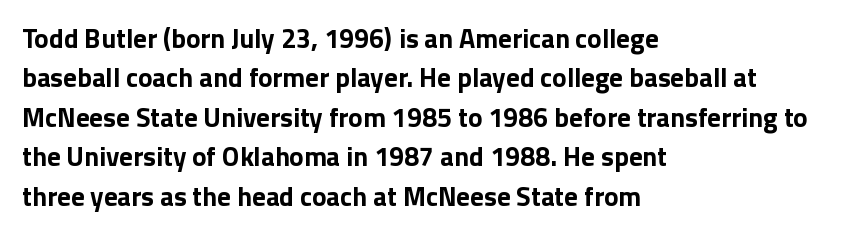
The image shows 27 px bold type, upright; set left-aligned, normal line spacing (1.46x), normal letter spacing, not underlined.
